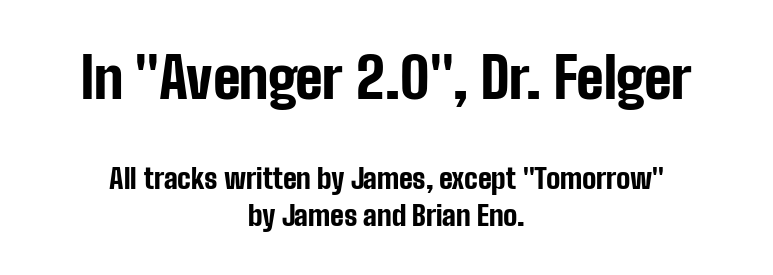
Honestly, there is no underline to notice here at all. Upright lettering throughout. What kind of face is this? One without serifs — a sans. Look at the tracking — it's just the regular setting, nothing added.
